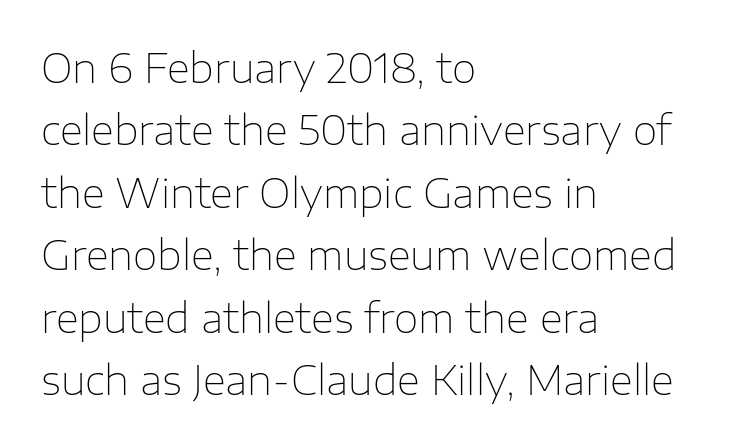
The image shows 40 px thin sans-serif type, upright; set left-aligned, normal line spacing (1.56x), normal letter spacing, not underlined; low stroke contrast and a medium x-height.
